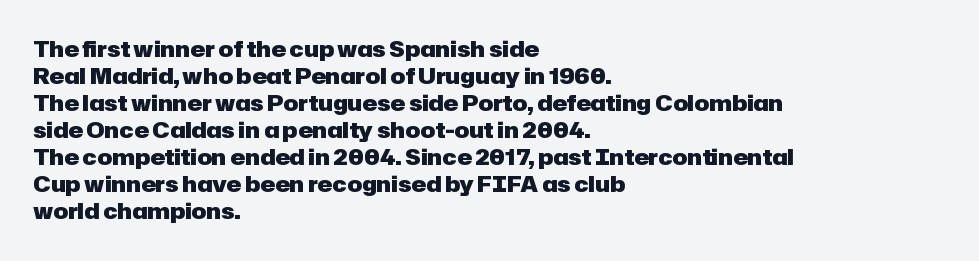
Q: Is the text bold? A: Yes.
Q: Is the text italic (slanted)? A: No, it is upright.
Q: Is the text underlined? A: No.
Q: How is the paragraph aligned? A: Left-aligned.
Q: Is the spacing between letters normal or unusually wide? A: Normal.
